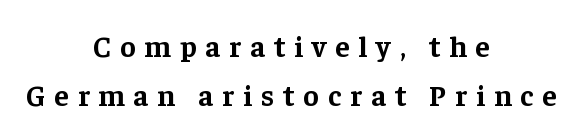
Q: Is the text bold? A: Yes.
Q: Is the text italic (slanted)? A: No, it is upright.
Q: Is the typeface a serif or a sans-serif typeface? A: Serif.
Q: Is the text underlined? A: No.
Q: How is the paragraph aligned? A: Centered.
Q: Is the spacing between letters normal or unusually wide? A: Unusually wide.
Q: Is the spacing between lines tight, normal or loose? A: Normal.
Q: Width (condensed, normal, or wide)? A: Normal.
Q: Stroke contrast? A: Low.
Q: x-height? A: Medium.
Q: Monospaced? A: No.
